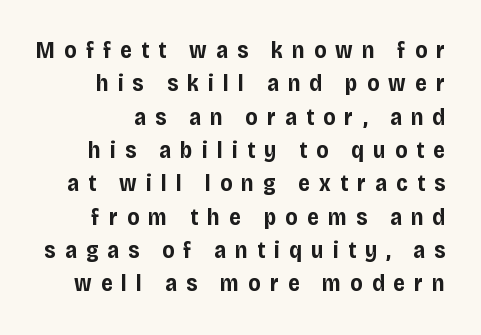
The image shows 23 px bold type, upright; set normal line spacing (1.45x), unusually wide letter spacing (+0.4 em), not underlined.
